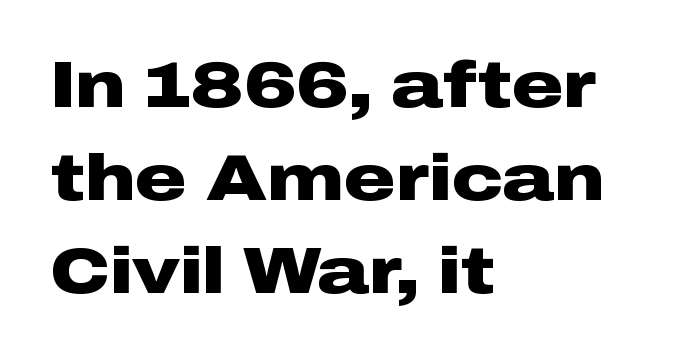
Characters follow at the spacing the type designer built in. Note: no serifs on the glyphs. What's the leading like? Ordinary, nothing unusual. Do the letters lean? They stand straight. Casual observation: everything's shoved over to the left.
